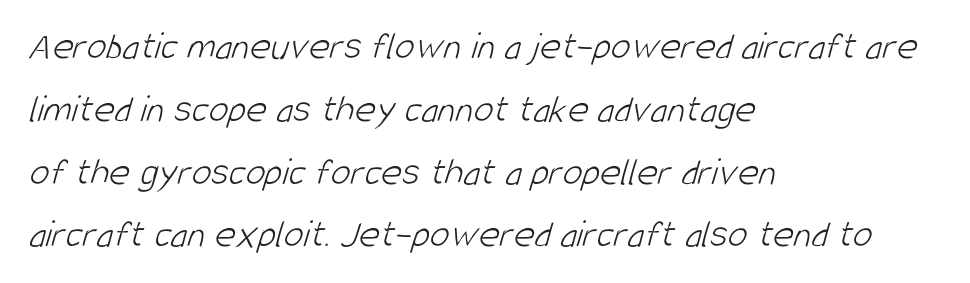
The letterforms sit shoulder to shoulder at normal distance. Examine the stroke ends and you'll find no serifs. The font is comparable to plain body text, perhaps lighter. Each letter keeps its own natural width here, so spacing adapts to shape. The lines are quadded left. Interline gaps are of average width in this sample.
